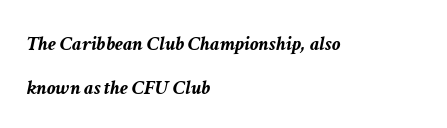
{"italic": "yes", "lean": "right", "slant_degrees": 11, "bold": "yes", "underline": "no", "align": "left", "line_spacing": "loose", "line_spacing_ratio": 2.1, "letter_spacing": "normal", "letter_spacing_em": 0.0, "glyph_px": 21}
